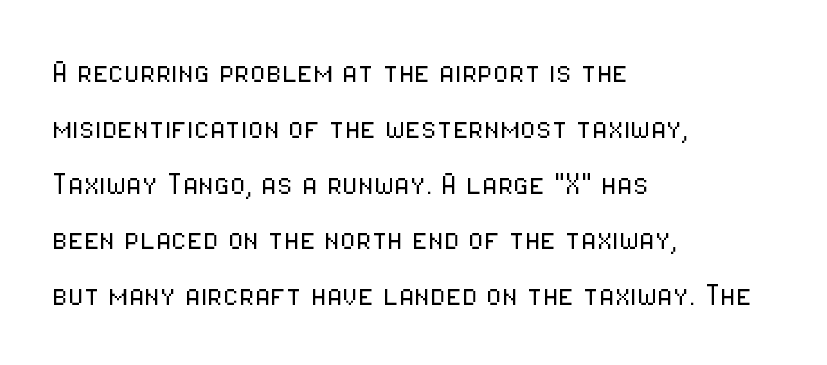
Q: Is the text bold? A: No.
Q: Is the text italic (slanted)? A: No, it is upright.
Q: Is the typeface a serif or a sans-serif typeface? A: Sans-serif.
Q: Is the text underlined? A: No.
Q: How is the paragraph aligned? A: Left-aligned.
Q: Is the spacing between letters normal or unusually wide? A: Normal.
Q: Is the spacing between lines tight, normal or loose? A: Normal.
Q: Width (condensed, normal, or wide)? A: Condensed.
Q: Stroke contrast? A: Low.
Q: x-height? A: Medium.
Q: Monospaced? A: No.
